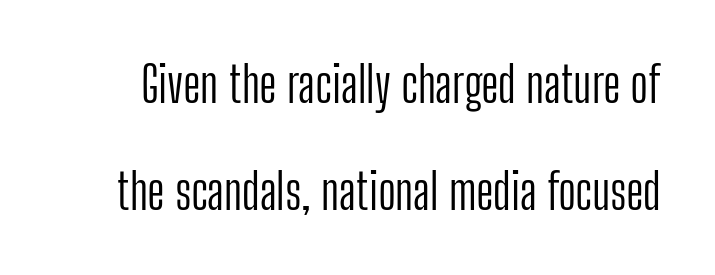
{"serif": "no", "italic": "no", "bold": "no", "weight": "light", "width": "condensed", "stroke_contrast": "low", "x_height": "medium", "monospaced": "no", "underline": "no", "line_spacing": "loose", "line_spacing_ratio": 2.18, "letter_spacing": "normal", "letter_spacing_em": 0.0, "glyph_px": 49}
